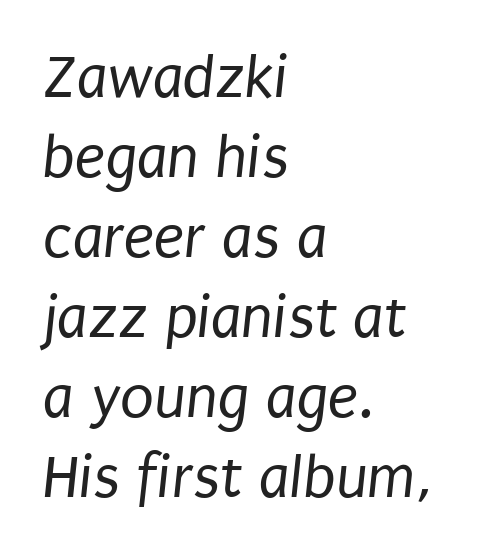
The letterforms sit shoulder to shoulder at normal distance. Is this a heavy cut? Hardly; it is regular or lighter. This block has exactly the height ordinary leading produces. Layout note: lines flush left. No word sits above an underline. The face used here is proportionally spaced, like ordinary book or web type.
